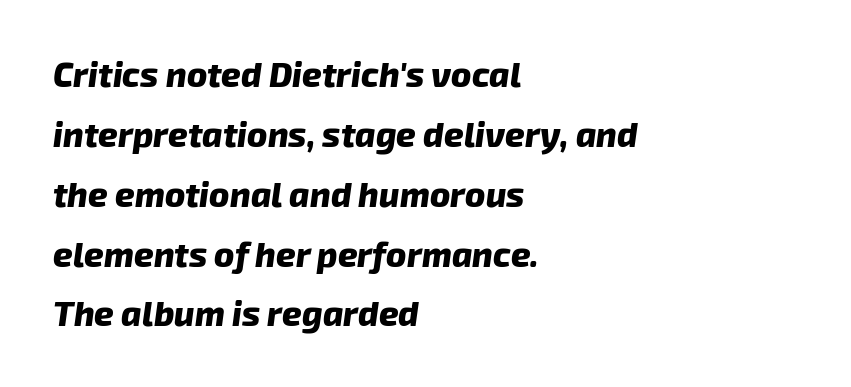
Tracking here is standard; glyphs follow each other at the usual distance. You could not count columns in this text — the font is proportionally spaced. Lines of text with bare space underneath. The strokes are fattened all the way to bold. The axis of the letterforms is tilted away from vertical.
